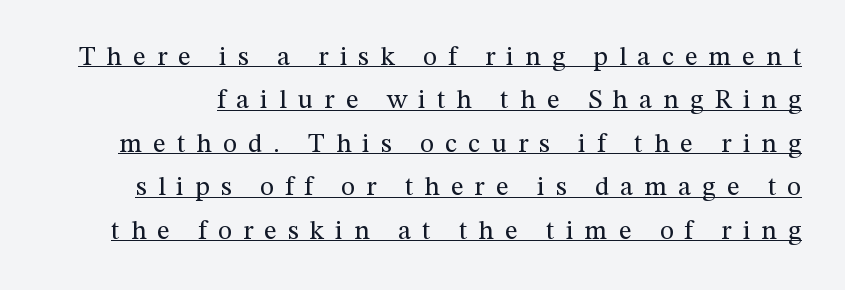
The image shows 27 px text type, upright; set normal line spacing (1.61x), unusually wide letter spacing (+0.41 em), underlined.
